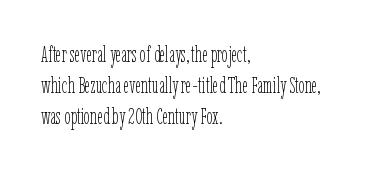
{"italic": "no", "bold": "no", "underline": "no", "align": "left", "line_spacing": "normal", "line_spacing_ratio": 1.41, "letter_spacing": "normal", "letter_spacing_em": 0.0, "glyph_px": 22}
